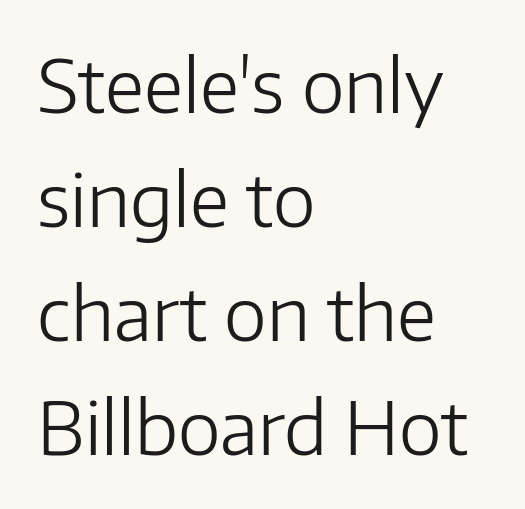
Q: Is the text bold? A: No.
Q: Is the text italic (slanted)? A: No, it is upright.
Q: Is the typeface a serif or a sans-serif typeface? A: Sans-serif.
Q: Is the text underlined? A: No.
Q: How is the paragraph aligned? A: Left-aligned.
Q: Is the spacing between letters normal or unusually wide? A: Normal.
Q: Is the spacing between lines tight, normal or loose? A: Normal.
Q: Width (condensed, normal, or wide)? A: Normal.
Q: Stroke contrast? A: Low.
Q: x-height? A: Medium.
Q: Monospaced? A: No.
